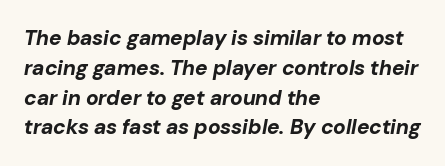
{"italic": "yes", "lean": "right", "slant_degrees": 10, "bold": "yes", "underline": "no", "align": "left", "line_spacing": "normal", "line_spacing_ratio": 1.42, "letter_spacing": "normal", "letter_spacing_em": 0.0, "glyph_px": 21}
